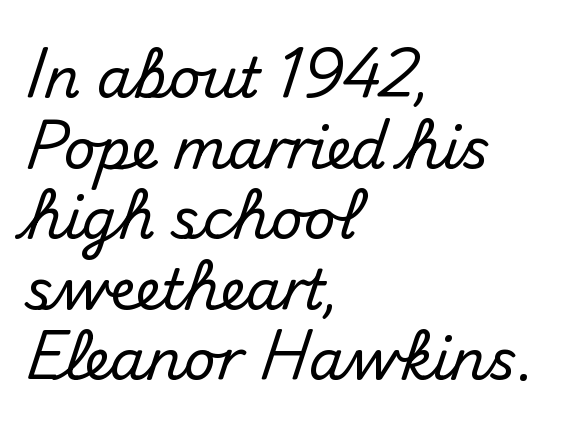
These lines are composed in type without serifs. The letterforms sit shoulder to shoulder at normal distance. Character widths vary here, with narrow letters taking less room than wide ones. The lines are quadded left. Underline: absent.
